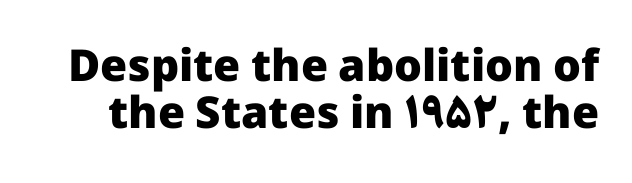
Q: Is the text bold? A: Yes.
Q: Is the text italic (slanted)? A: No, it is upright.
Q: Is the typeface a serif or a sans-serif typeface? A: Sans-serif.
Q: Is the text underlined? A: No.
Q: Is the spacing between letters normal or unusually wide? A: Normal.
Q: Is the spacing between lines tight, normal or loose? A: Tight.
Q: Width (condensed, normal, or wide)? A: Normal.
Q: Stroke contrast? A: Low.
Q: x-height? A: Medium.
Q: Monospaced? A: No.
